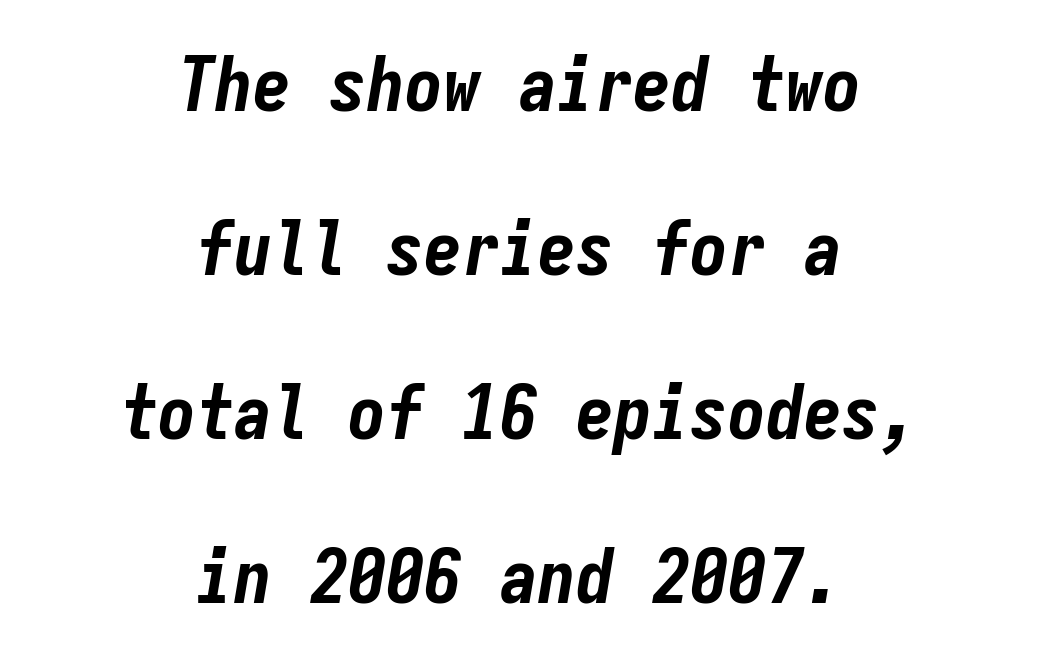
Q: Is the text bold? A: Yes.
Q: Is the text italic (slanted)? A: Yes, it leans right by about 9 degrees.
Q: Is the text underlined? A: No.
Q: How is the paragraph aligned? A: Centered.
Q: Is the spacing between letters normal or unusually wide? A: Normal.
Q: Is the spacing between lines tight, normal or loose? A: Loose.
Q: Width (condensed, normal, or wide)? A: Condensed.
Q: Stroke contrast? A: Low.
Q: x-height? A: Medium.
Q: Monospaced? A: Yes.
